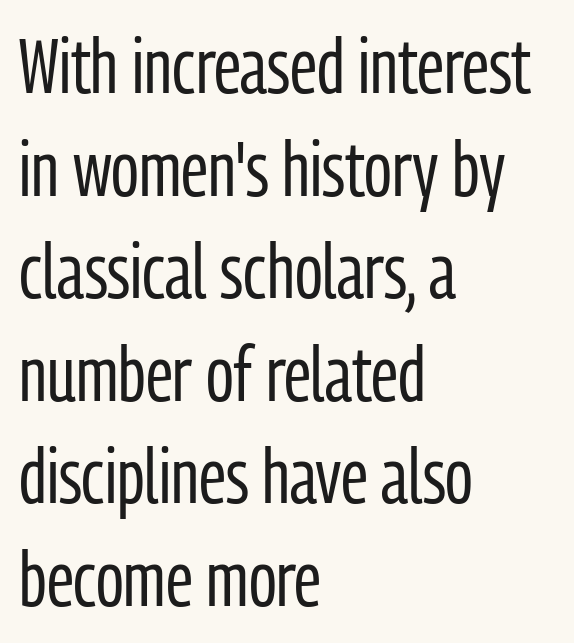
The letters advance in unequal steps, a hallmark of proportional type. This is not heavy type; no bold has been used. In terms of posture, this sample is upright. Look at the bottom of the vertical strokes: they stop flat, with no serifs.
